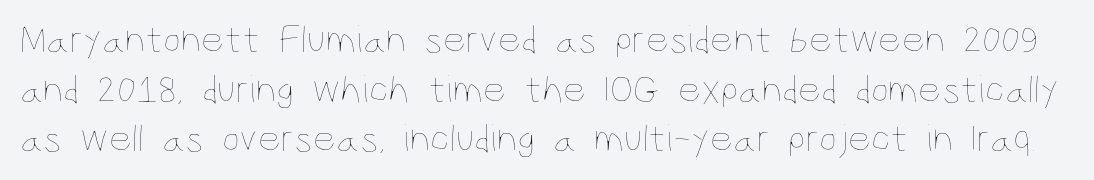
The lettering holds an erect, upright posture throughout. These lines are rendered in a variable-pitch font. The passage shown has conventional tracking throughout. Weight: in the light-to-regular range. The gap between lines stays unmarked.
